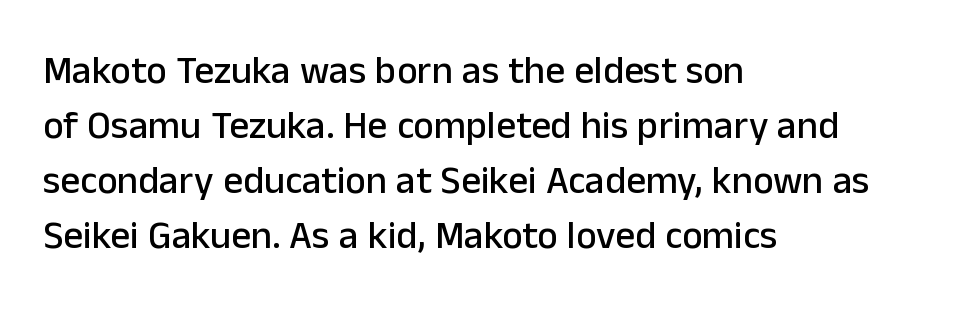
{"serif": "no", "italic": "no", "width": "normal", "stroke_contrast": "low", "x_height": "medium", "monospaced": "no", "underline": "no", "align": "left", "line_spacing": "normal", "line_spacing_ratio": 1.41, "letter_spacing": "normal", "letter_spacing_em": 0.0, "glyph_px": 39}
